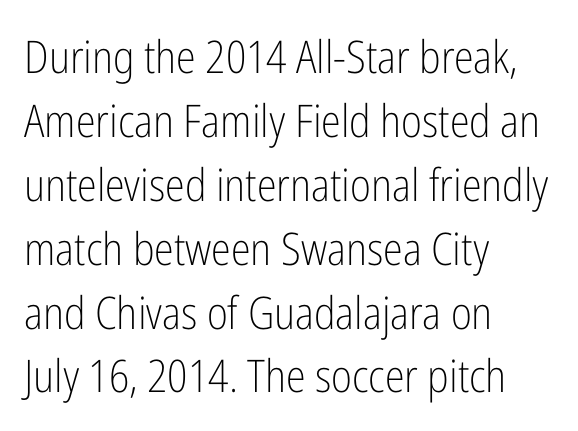
{"serif": "no", "italic": "no", "bold": "no", "weight": "light", "width": "condensed", "stroke_contrast": "low", "x_height": "medium", "monospaced": "no", "underline": "no", "align": "left", "line_spacing": "normal", "line_spacing_ratio": 1.42, "letter_spacing": "normal", "letter_spacing_em": 0.0, "glyph_px": 45}
